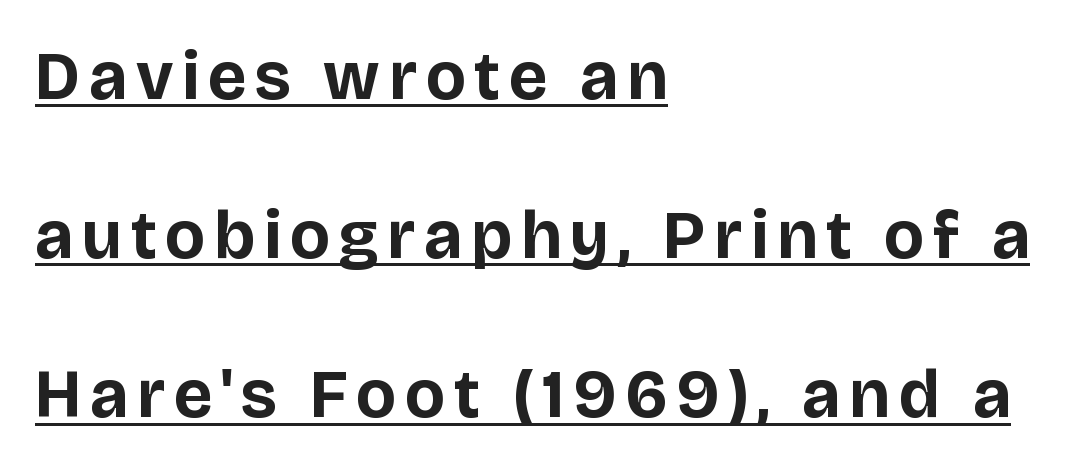
{"serif": "no", "italic": "no", "bold": "yes", "weight": "bold", "width": "normal", "stroke_contrast": "low", "x_height": "large", "monospaced": "no", "underline": "yes", "align": "left", "line_spacing": "loose", "line_spacing_ratio": 2.34, "glyph_px": 68}
